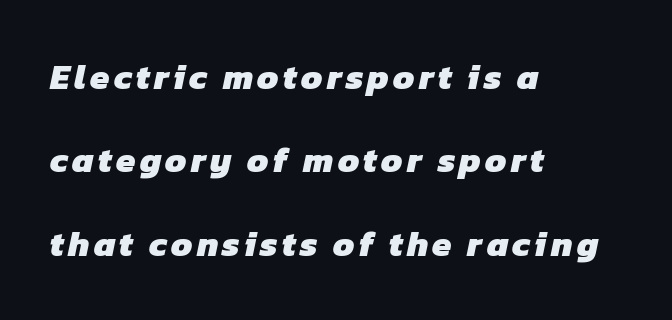
{"serif": "no", "bold": "yes", "weight": "heavy", "width": "normal", "stroke_contrast": "low", "x_height": "medium", "monospaced": "no", "underline": "no", "align": "left", "line_spacing": "loose", "line_spacing_ratio": 2.38, "glyph_px": 35}
